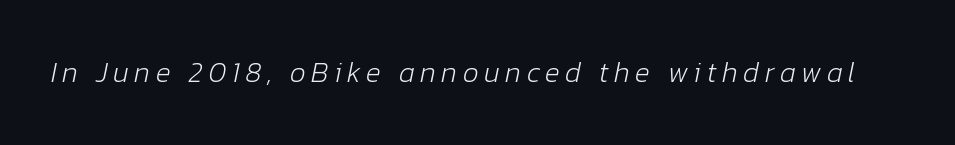
Q: Is the text bold? A: No.
Q: Is the text italic (slanted)? A: Yes, it leans right by about 12 degrees.
Q: Is the text underlined? A: No.
Q: Is the spacing between letters normal or unusually wide? A: Unusually wide.
Q: Width (condensed, normal, or wide)? A: Normal.
Q: Stroke contrast? A: Low.
Q: x-height? A: Medium.
Q: Monospaced? A: No.
